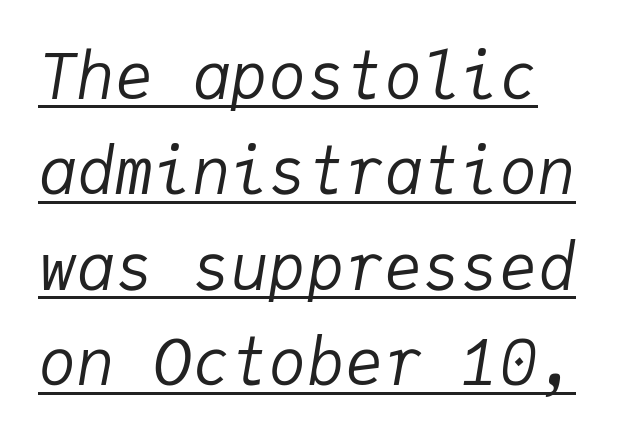
Monospaced: the letters line up in strict vertical columns. Quick note: interline space is typical. Underlined type. The whole block is typeset with a tilt. What stands out about the letter spacing? Nothing — it is the standard amount.
